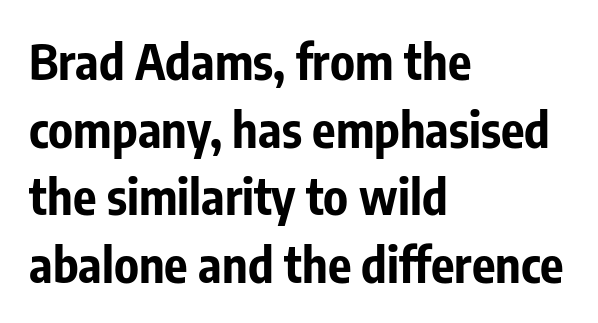
The image shows 49 px bold, condensed sans-serif type, upright; set left-aligned, normal line spacing (1.38x), normal letter spacing, not underlined; low stroke contrast and a medium x-height.
